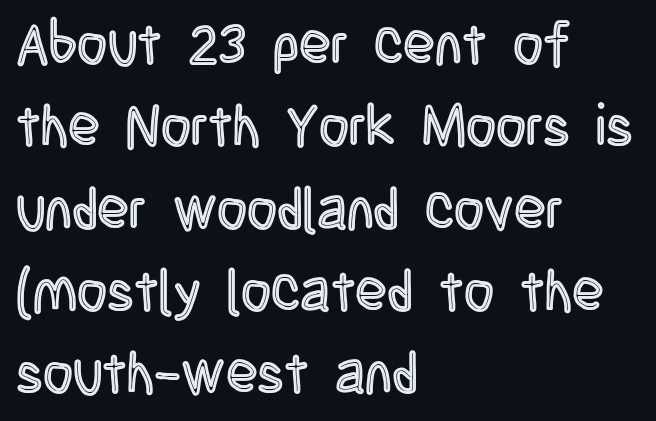
Nothing unusual about the tracking: characters are spaced as the font intends. If you drew a line through each stem, it would be perfectly vertical. Is there much room between lines? A standard amount, neither cramped nor airy. These lines are set flush left with a ragged right edge. Think of a printed novel: that variable character pitch is what you see here. Quick note: underline off.
